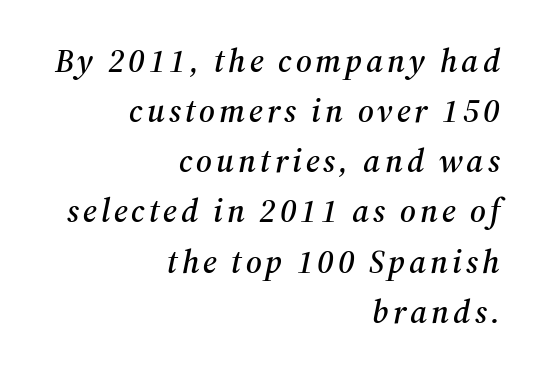
Q: Is the text italic (slanted)? A: Yes, it leans right by about 12 degrees.
Q: Is the typeface a serif or a sans-serif typeface? A: Serif.
Q: Is the text underlined? A: No.
Q: How is the paragraph aligned? A: Right-aligned.
Q: Is the spacing between lines tight, normal or loose? A: Normal.
Q: Width (condensed, normal, or wide)? A: Normal.
Q: Stroke contrast? A: Medium.
Q: x-height? A: Medium.
Q: Monospaced? A: No.
